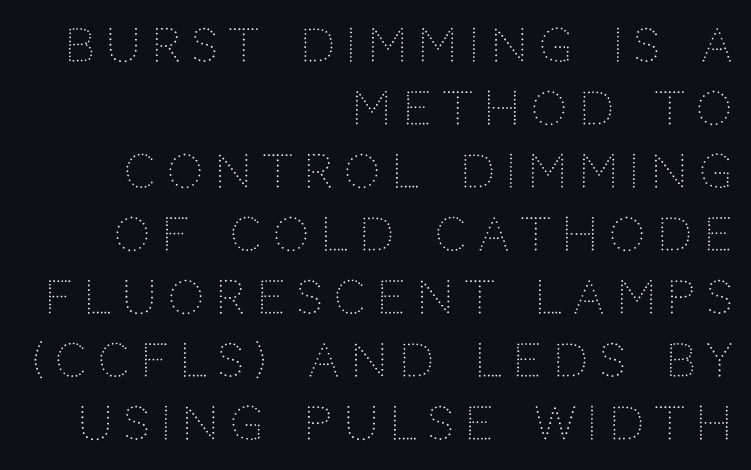
{"serif": "no", "italic": "no", "bold": "no", "weight": "light", "width": "normal", "stroke_contrast": "low", "x_height": "large", "monospaced": "no", "underline": "no", "align": "right", "line_spacing": "normal", "line_spacing_ratio": 1.4, "letter_spacing": "wide", "letter_spacing_em": 0.26, "glyph_px": 45}
